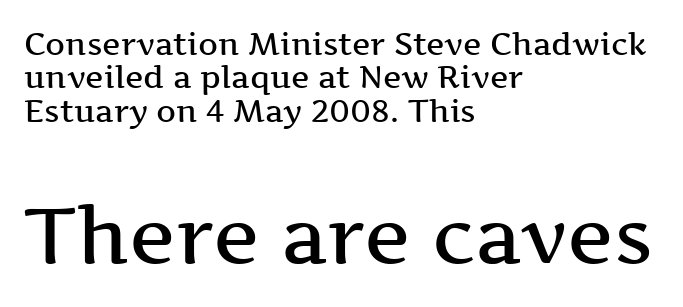
The block of text is dense from top to bottom, with scant space between rows. Spacing verdict: proportional, widths tailored to each character. The face used here is a semibold: visibly heavier than regular, lighter than bold. Every character sits straight up, as roman type does. What stands out about the letter spacing? Nothing — it is the standard amount. Caption: upper text group reduced, lower text group enlarged.
